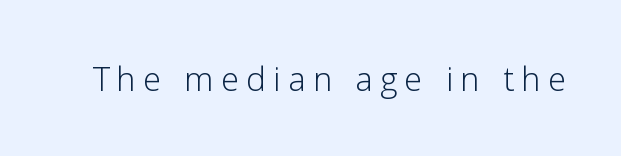
{"serif": "no", "italic": "no", "bold": "no", "weight": "light", "width": "normal", "stroke_contrast": "low", "x_height": "medium", "monospaced": "no", "underline": "no", "letter_spacing": "wide", "letter_spacing_em": 0.22, "glyph_px": 33}
